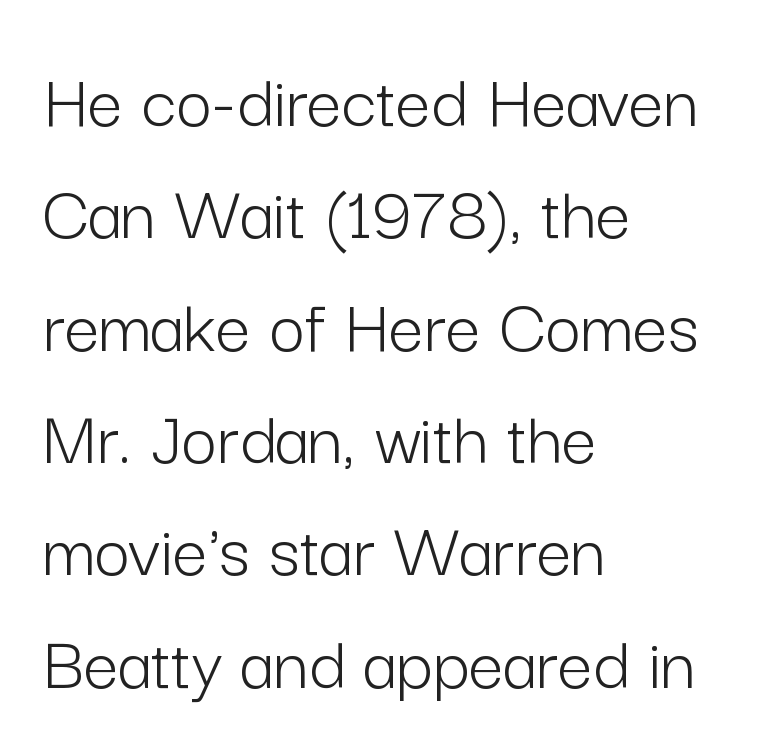
{"serif": "no", "italic": "no", "bold": "no", "weight": "light", "width": "normal", "stroke_contrast": "low", "x_height": "medium", "monospaced": "no", "underline": "no", "align": "left", "line_spacing": "normal", "line_spacing_ratio": 1.44, "letter_spacing": "normal", "letter_spacing_em": 0.0, "glyph_px": 78}
